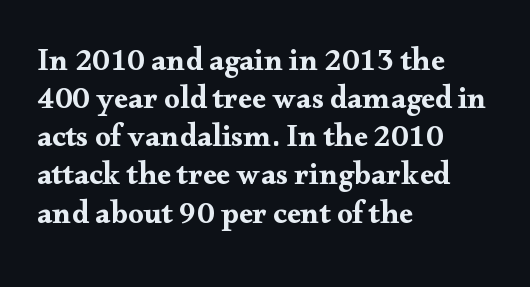
Just letters on the line, the space beneath them empty. The font's upright variant was chosen for this text. The letters advance in unequal steps, a hallmark of proportional type. The setting favours the left margin, as ordinary paragraphs usually do. Standard letterfit; no display-style spreading of the glyphs.
